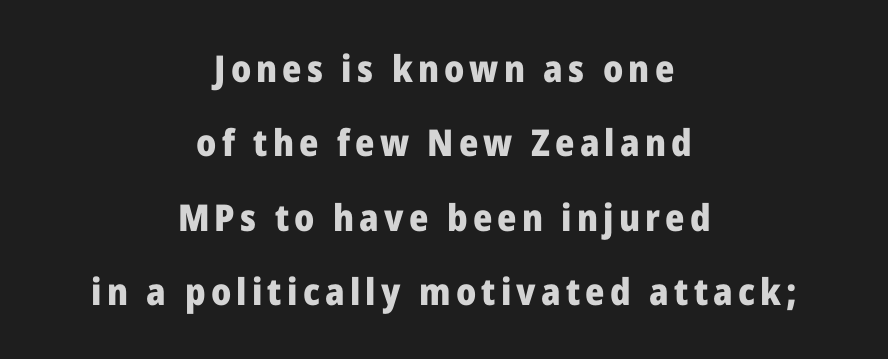
Words float on clear page, feet unadorned. These words are printed bold, with thick strokes throughout. The space between consecutive lines is lavish. Leftover space on each line is divided equally before and after the words. A typesetter would call this proportional, since set widths differ per character.
